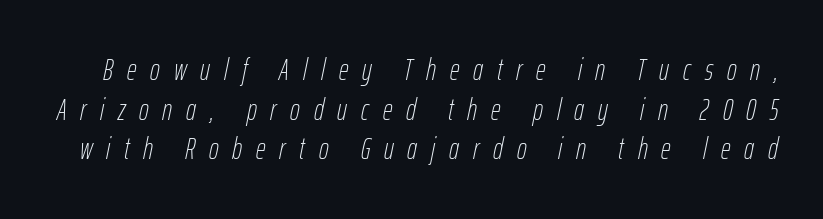
{"italic": "yes", "lean": "right", "slant_degrees": 12, "bold": "no", "weight": "thin", "width": "condensed", "stroke_contrast": "low", "x_height": "medium", "monospaced": "no", "underline": "no", "line_spacing": "normal", "line_spacing_ratio": 1.32, "letter_spacing": "wide", "letter_spacing_em": 0.46, "glyph_px": 30}
